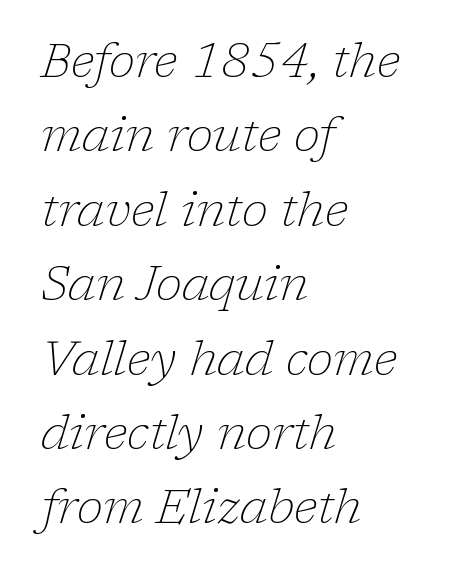
The axis of the letterforms is tilted away from vertical. Here the designer chose a conventional face with non-uniform glyph widths. Students, observe: this is what conventionally led text looks like. Observe the ordinary spacing: letters are neighbours, not strangers.
